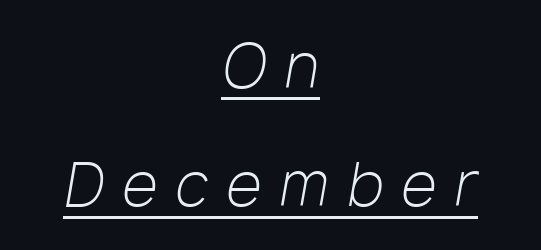
{"italic": "yes", "lean": "right", "slant_degrees": 10, "bold": "no", "weight": "light", "width": "normal", "stroke_contrast": "low", "x_height": "medium", "monospaced": "no", "underline": "yes", "align": "center", "line_spacing": "loose", "line_spacing_ratio": 2.05, "letter_spacing": "wide", "letter_spacing_em": 0.32, "glyph_px": 58}
